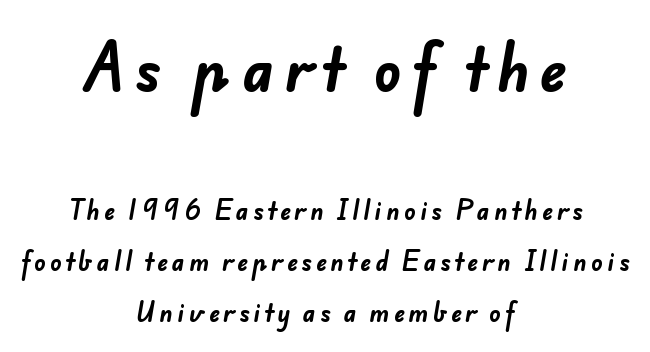
The image shows 57 px bold sans-serif type; set centered, loose line spacing (2.22x), not underlined; the first (top) block is 2.48x larger; low stroke contrast and a small x-height.
